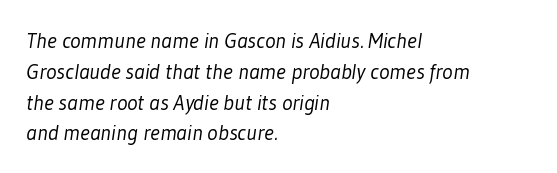
Q: Is the text bold? A: No.
Q: Is the text underlined? A: No.
Q: How is the paragraph aligned? A: Left-aligned.
Q: Is the spacing between letters normal or unusually wide? A: Normal.
Q: Is the spacing between lines tight, normal or loose? A: Normal.
